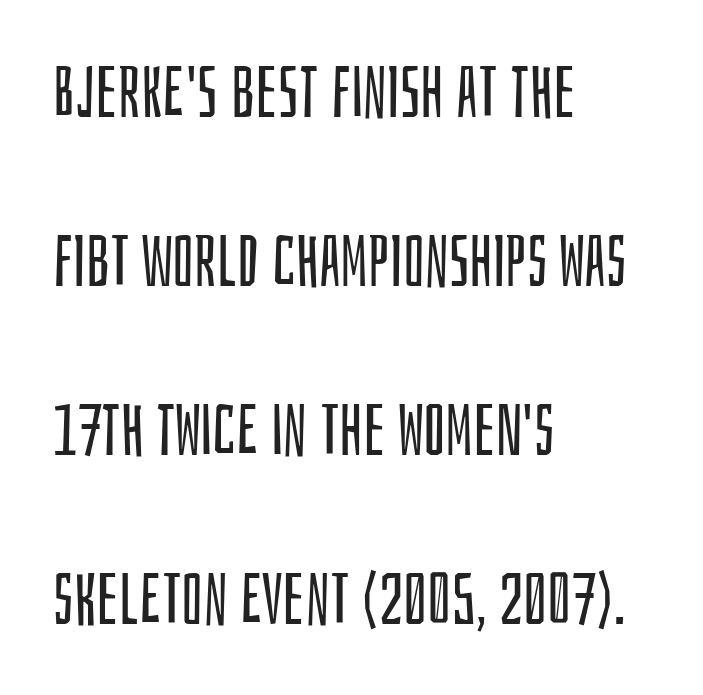
The image shows 71 px regular-weight, condensed sans-serif type, upright; set left-aligned, loose line spacing (2.38x), normal letter spacing, not underlined; low stroke contrast and a large x-height.
